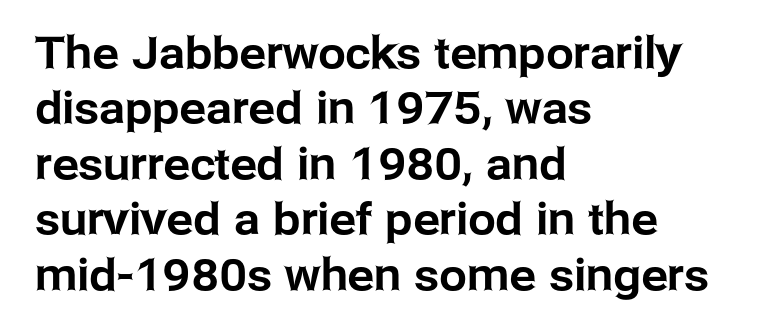
{"serif": "no", "italic": "no", "width": "normal", "stroke_contrast": "low", "x_height": "medium", "monospaced": "no", "underline": "no", "align": "left", "line_spacing": "normal", "line_spacing_ratio": 1.26, "letter_spacing": "normal", "letter_spacing_em": 0.0, "glyph_px": 44}
